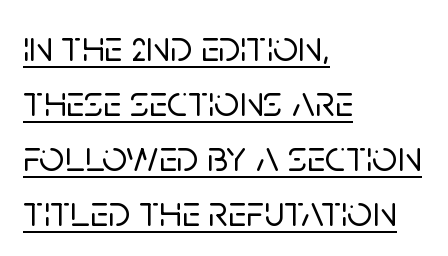
Q: Is the text italic (slanted)? A: No, it is upright.
Q: Is the typeface a serif or a sans-serif typeface? A: Sans-serif.
Q: Is the text underlined? A: Yes.
Q: How is the paragraph aligned? A: Left-aligned.
Q: Is the spacing between letters normal or unusually wide? A: Normal.
Q: Is the spacing between lines tight, normal or loose? A: Normal.
Q: Width (condensed, normal, or wide)? A: Normal.
Q: Stroke contrast? A: Low.
Q: x-height? A: Large.
Q: Monospaced? A: No.
